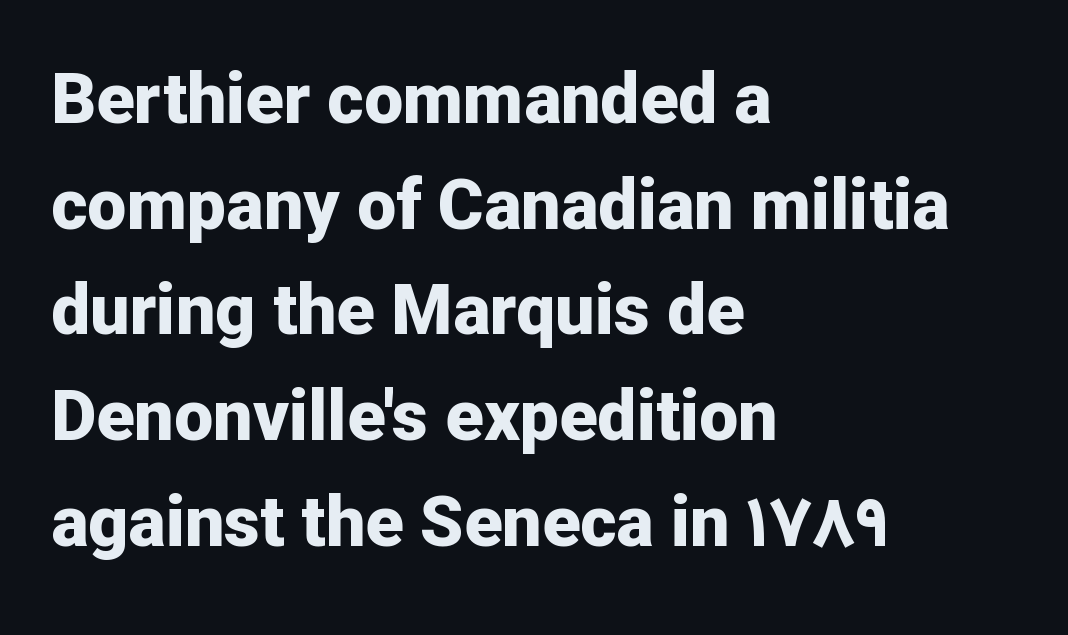
Q: Is the text bold? A: Yes.
Q: Is the text italic (slanted)? A: No, it is upright.
Q: Is the typeface a serif or a sans-serif typeface? A: Sans-serif.
Q: Is the text underlined? A: No.
Q: How is the paragraph aligned? A: Left-aligned.
Q: Is the spacing between letters normal or unusually wide? A: Normal.
Q: Is the spacing between lines tight, normal or loose? A: Normal.
Q: Width (condensed, normal, or wide)? A: Normal.
Q: Stroke contrast? A: Low.
Q: x-height? A: Medium.
Q: Monospaced? A: No.
